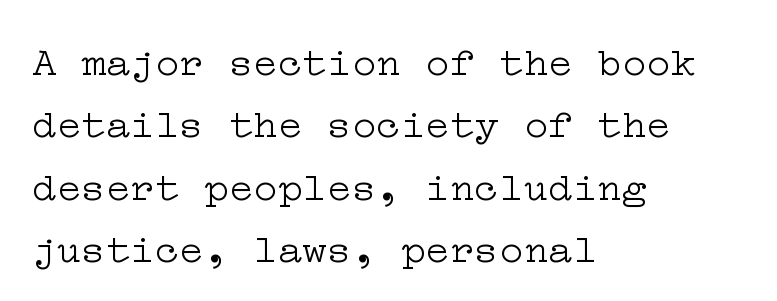
{"serif": "yes", "italic": "no", "bold": "no", "weight": "light", "width": "wide", "stroke_contrast": "low", "x_height": "medium", "underline": "no", "align": "left", "line_spacing": "normal", "line_spacing_ratio": 1.52, "letter_spacing": "normal", "letter_spacing_em": 0.0, "glyph_px": 41}
